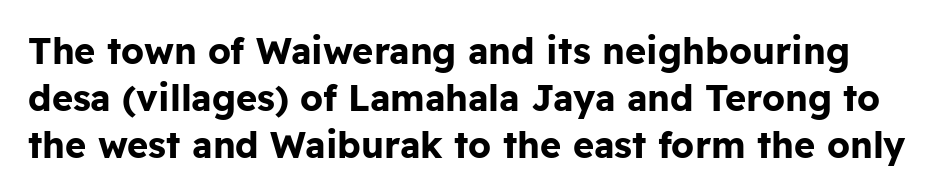
{"serif": "no", "italic": "no", "bold": "yes", "weight": "bold", "width": "normal", "stroke_contrast": "low", "x_height": "medium", "monospaced": "no", "underline": "no", "line_spacing": "normal", "line_spacing_ratio": 1.31, "letter_spacing": "normal", "letter_spacing_em": 0.0, "glyph_px": 36}
